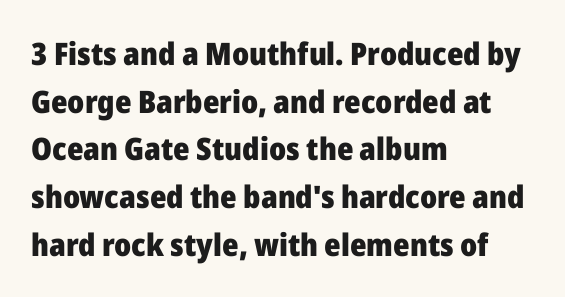
The letters stand straight up with perfectly vertical stems. This block has exactly the height ordinary leading produces. The letterforms sit shoulder to shoulder at normal distance. Letterform terminals end flat and unadorned throughout the passage. Emphasis by weight is at full strength: bold. Do the characters align in a grid? No, the font is proportional.
